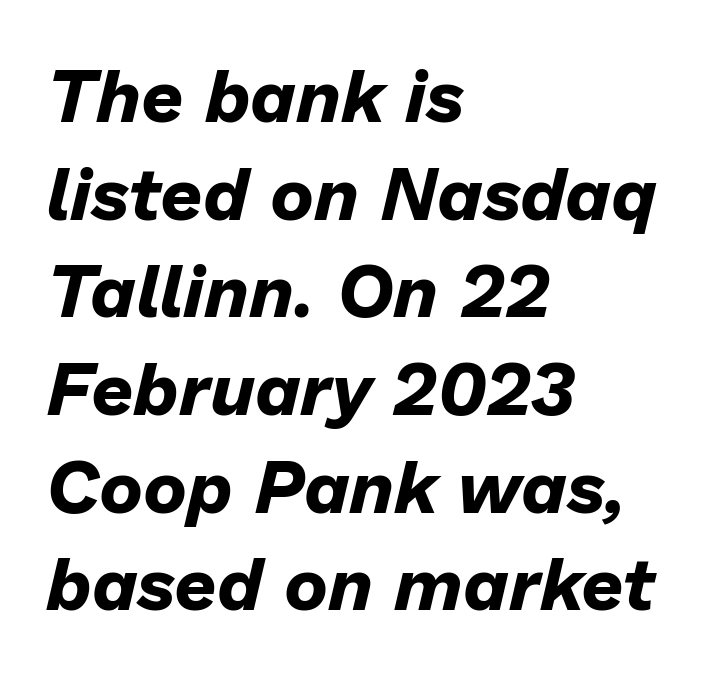
This sample has the flowing, uneven cadence of proportional lettering. In CSS terms this would be text-align: left. Descenders hang freely into open space. The line texture is even and compact thanks to regular tracking.
